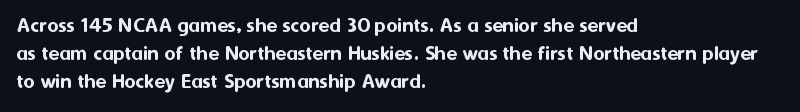
{"italic": "no", "underline": "no", "align": "left", "line_spacing": "normal", "line_spacing_ratio": 1.28, "letter_spacing": "normal", "letter_spacing_em": 0.0, "glyph_px": 22}
